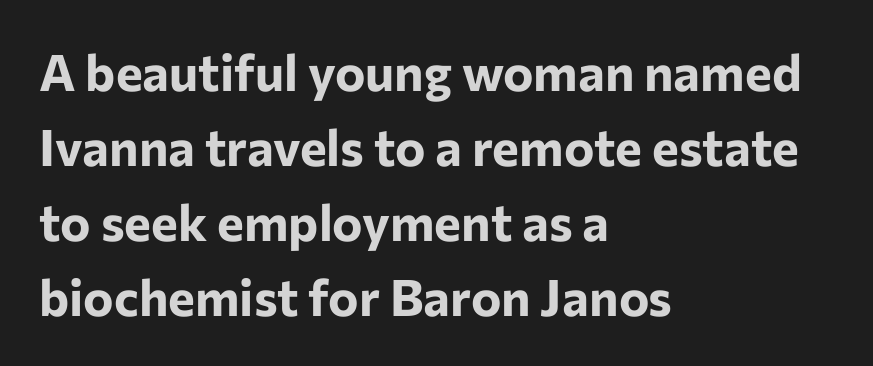
{"serif": "no", "italic": "no", "bold": "yes", "weight": "bold", "width": "normal", "stroke_contrast": "low", "x_height": "medium", "monospaced": "no", "underline": "no", "align": "left", "line_spacing": "normal", "line_spacing_ratio": 1.47, "letter_spacing": "normal", "letter_spacing_em": 0.0, "glyph_px": 51}
